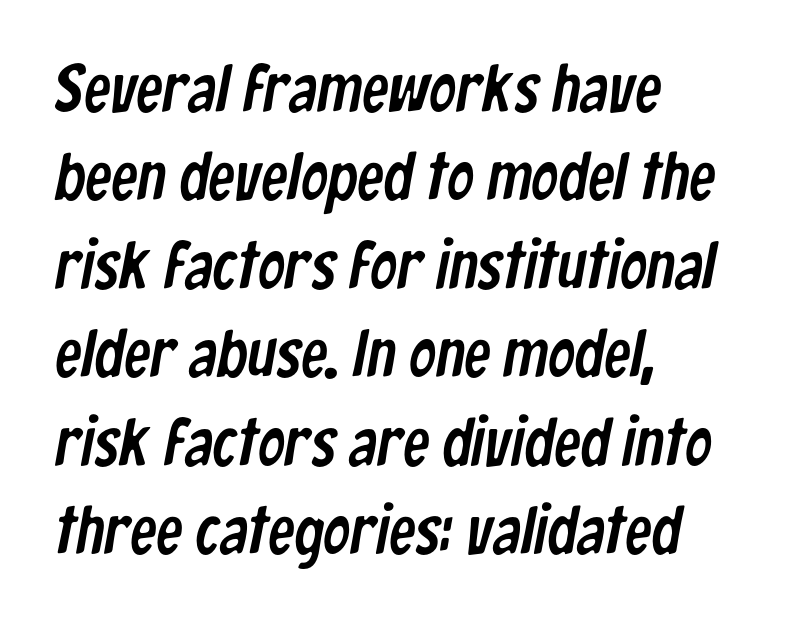
The image shows 67 px condensed sans-serif type; set left-aligned, normal line spacing (1.32x), normal letter spacing, not underlined; low stroke contrast and a medium x-height.
